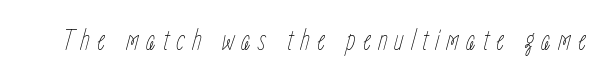
The image shows 31 px thin, condensed type, italic (leaning right); set unusually wide letter spacing (+0.22 em), not underlined; low stroke contrast and a medium x-height.
